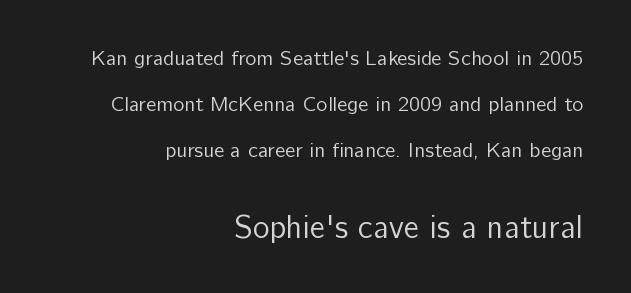
{"serif": "no", "italic": "no", "bold": "no", "weight": "regular", "width": "normal", "stroke_contrast": "low", "x_height": "medium", "monospaced": "no", "underline": "no", "align": "right", "line_spacing": "loose", "line_spacing_ratio": 2.19, "letter_spacing": "normal", "letter_spacing_em": 0.0, "larger_block": "second", "size_ratio": 1.52, "glyph_px": 32}
